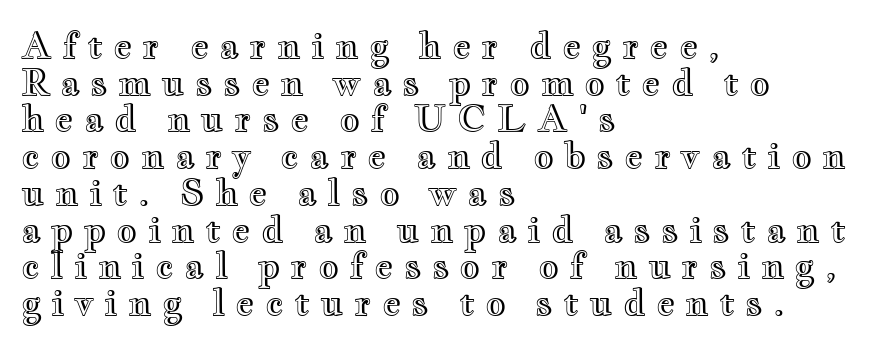
Q: Is the text italic (slanted)? A: No, it is upright.
Q: Is the text underlined? A: No.
Q: How is the paragraph aligned? A: Left-aligned.
Q: Is the spacing between letters normal or unusually wide? A: Unusually wide.
Q: Is the spacing between lines tight, normal or loose? A: Tight.
Q: Width (condensed, normal, or wide)? A: Wide.
Q: x-height? A: Small.
Q: Monospaced? A: No.
